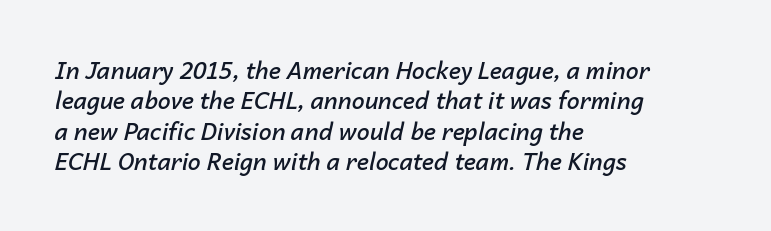
{"italic": "yes", "lean": "right", "slant_degrees": 14, "bold": "semi", "underline": "no", "align": "left", "line_spacing": "normal", "line_spacing_ratio": 1.32, "letter_spacing": "normal", "letter_spacing_em": 0.0, "glyph_px": 23}
